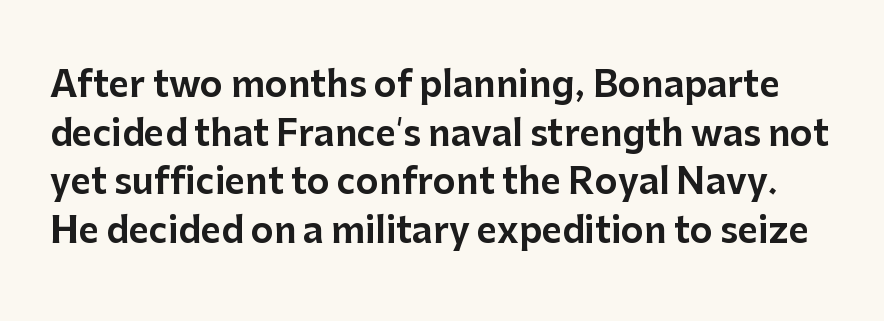
Q: Is the text italic (slanted)? A: No, it is upright.
Q: Is the typeface a serif or a sans-serif typeface? A: Sans-serif.
Q: Is the text underlined? A: No.
Q: Is the spacing between letters normal or unusually wide? A: Normal.
Q: Is the spacing between lines tight, normal or loose? A: Normal.
Q: Width (condensed, normal, or wide)? A: Normal.
Q: Stroke contrast? A: Low.
Q: x-height? A: Medium.
Q: Monospaced? A: No.
